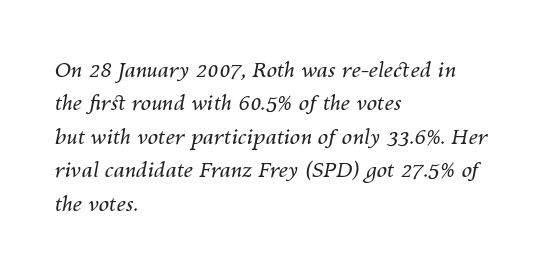
{"italic": "yes", "lean": "right", "slant_degrees": 10, "bold": "no", "underline": "no", "align": "left", "line_spacing": "normal", "line_spacing_ratio": 1.59, "letter_spacing": "normal", "letter_spacing_em": 0.0, "glyph_px": 21}
